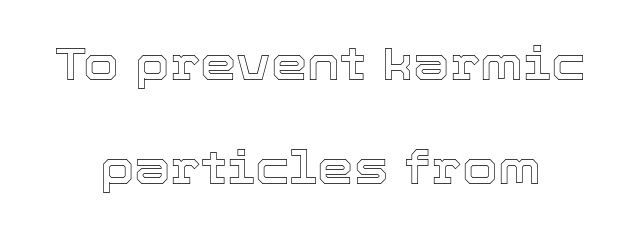
Between one letter and the next there's only the usual sliver of space. The text block is weighted toward neither margin, spreading evenly from the middle. Rows of type keep a wide berth in the vertical direction. Italic: no, the glyphs are upright roman. Varying glyph widths throughout — classic text-font behaviour.
